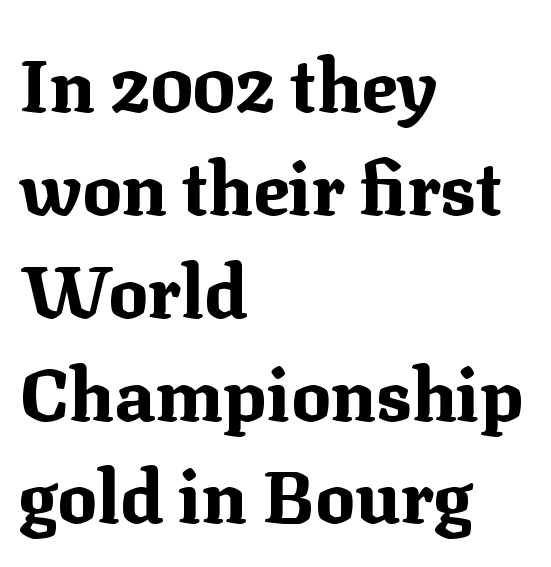
The image shows 74 px bold serif type, upright; set left-aligned, normal line spacing (1.39x), normal letter spacing, not underlined; medium stroke contrast and a medium x-height.
